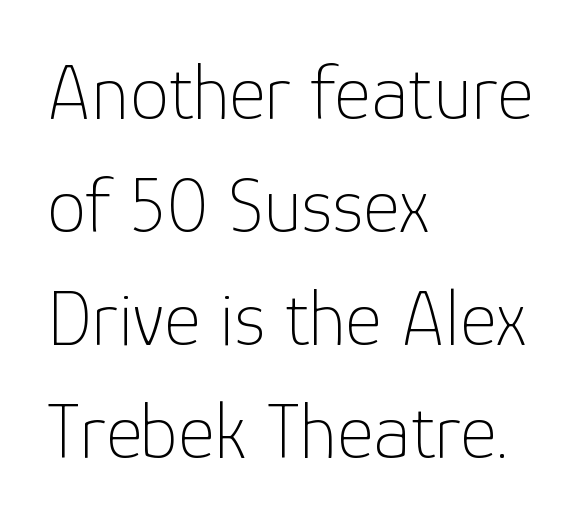
A typesetter would call this zero additional tracking. A bare baseline throughout the passage. Are there feet on the stems? There aren't — it's a sans. If you measured baseline to baseline, you'd find a middling distance.
